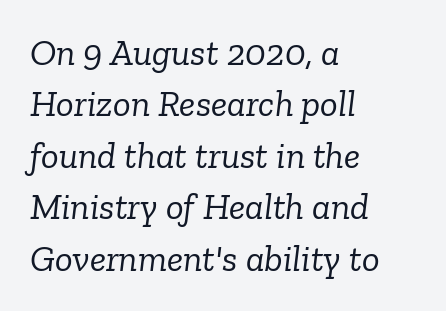
Q: Is the text bold? A: No.
Q: Is the text italic (slanted)? A: Yes, it leans right by about 6 degrees.
Q: Is the typeface a serif or a sans-serif typeface? A: Serif.
Q: Is the text underlined? A: No.
Q: How is the paragraph aligned? A: Left-aligned.
Q: Is the spacing between letters normal or unusually wide? A: Normal.
Q: Is the spacing between lines tight, normal or loose? A: Normal.
Q: Width (condensed, normal, or wide)? A: Normal.
Q: Stroke contrast? A: Low.
Q: x-height? A: Medium.
Q: Monospaced? A: No.
